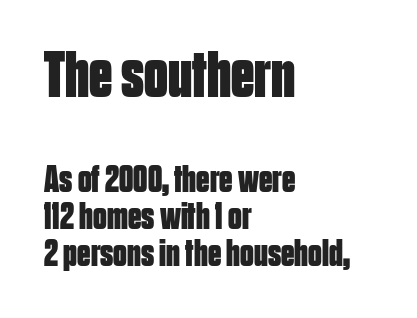
Grotesque or geometric, the face here clearly has no serifs. The ragged edge is on the right, which tells us the setting is flush left. This sample has the flowing, uneven cadence of proportional lettering. Typesetter's note — upper block bumped up in size, lower block left smaller.
